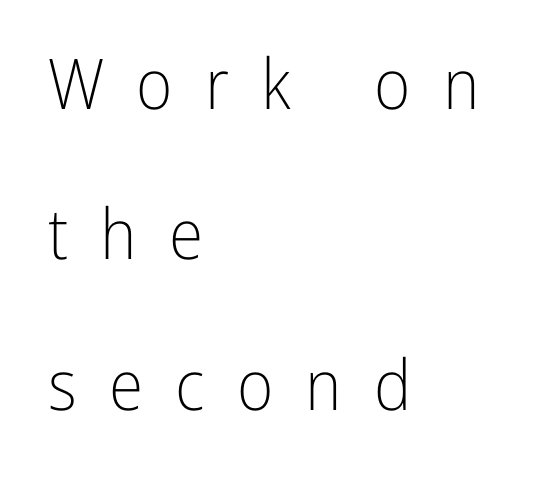
The image shows 70 px light, condensed sans-serif type, upright; set left-aligned, loose line spacing (2.15x), unusually wide letter spacing (+0.46 em), not underlined; low stroke contrast and a medium x-height.
